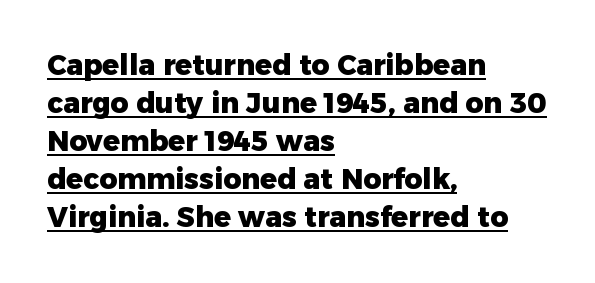
The image shows 28 px heavy sans-serif type, upright; set left-aligned, normal line spacing (1.36x), normal letter spacing, underlined; low stroke contrast and a medium x-height.
